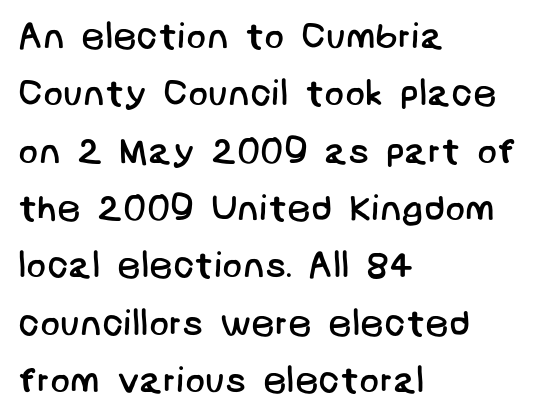
This rendering leaves character spacing at its baseline value. Leading: standard. The lines are quadded left. Plain, unruled lines of type.
